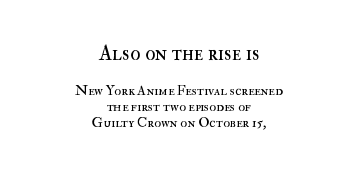
Q: Is the text bold? A: No.
Q: Is the text italic (slanted)? A: No, it is upright.
Q: Is the text underlined? A: No.
Q: How is the paragraph aligned? A: Centered.
Q: Is the spacing between letters normal or unusually wide? A: Normal.
Q: Is the spacing between lines tight, normal or loose? A: Tight.
Q: Which block of text is set in a larger size, the first (top) or the second (bottom)? A: The first (top) one.
